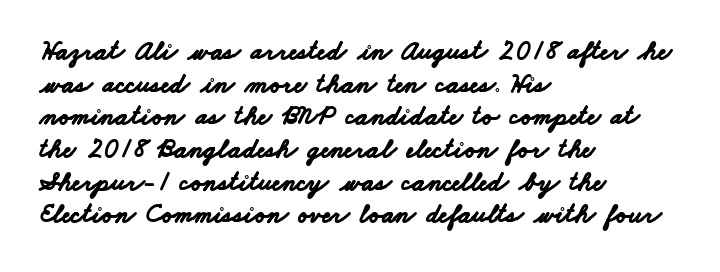
A classic flush-left, rag-right setting is used for this passage. Lines of text with bare space underneath. The horizontal fit of the characters is conventional and even. Strong, thick strokes mark this as bold type.
